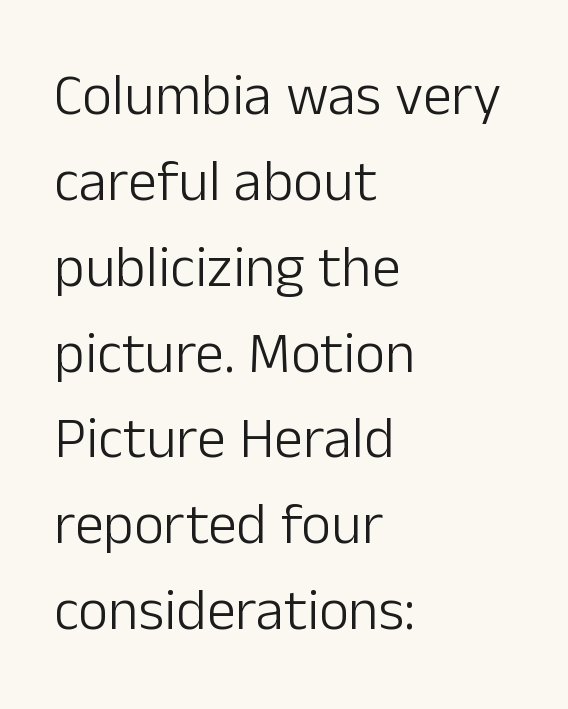
Q: Is the text bold? A: No.
Q: Is the text italic (slanted)? A: No, it is upright.
Q: Is the typeface a serif or a sans-serif typeface? A: Sans-serif.
Q: Is the text underlined? A: No.
Q: How is the paragraph aligned? A: Left-aligned.
Q: Is the spacing between letters normal or unusually wide? A: Normal.
Q: Is the spacing between lines tight, normal or loose? A: Normal.
Q: Width (condensed, normal, or wide)? A: Normal.
Q: Stroke contrast? A: Low.
Q: x-height? A: Medium.
Q: Monospaced? A: No.
